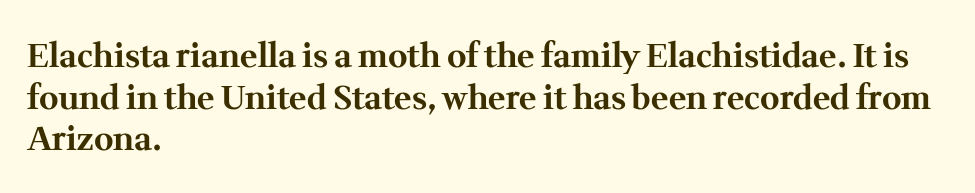
Plenty of ink on the page — the face is bold. Vertically, the passage feels balanced, rows spaced as you'd expect. This rendering features lettering with no underline. The rendering anchors every line to the left-hand side.
